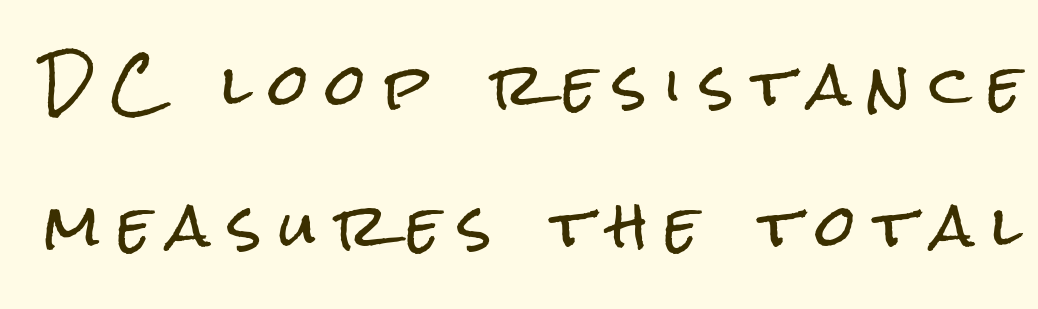
The image shows 57 px condensed sans-serif type, upright; set loose line spacing (2.48x), unusually wide letter spacing (+0.32 em), not underlined; low stroke contrast and a medium x-height.
